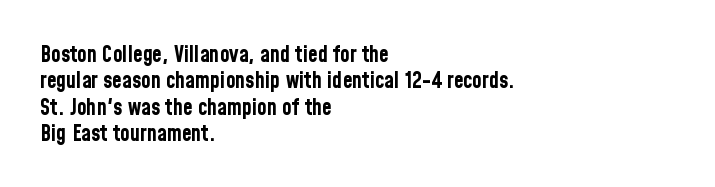
{"italic": "no", "bold": "yes", "underline": "no", "align": "left", "line_spacing_ratio": 1.2, "letter_spacing": "normal", "letter_spacing_em": 0.0, "glyph_px": 22}
